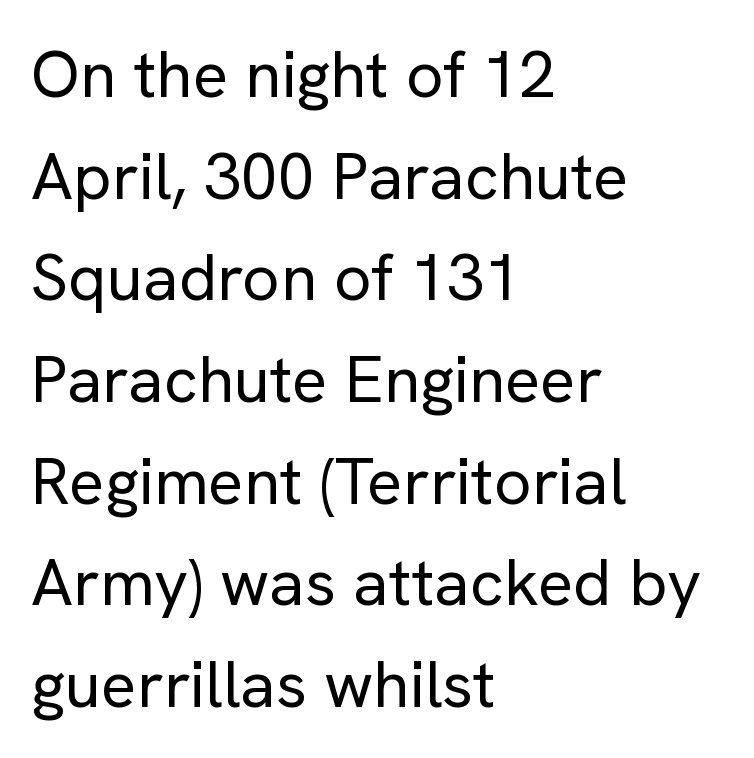
{"serif": "no", "italic": "no", "bold": "no", "weight": "regular", "width": "normal", "stroke_contrast": "low", "x_height": "medium", "monospaced": "no", "underline": "no", "align": "left", "line_spacing": "normal", "line_spacing_ratio": 1.54, "letter_spacing": "normal", "letter_spacing_em": 0.0, "glyph_px": 66}
